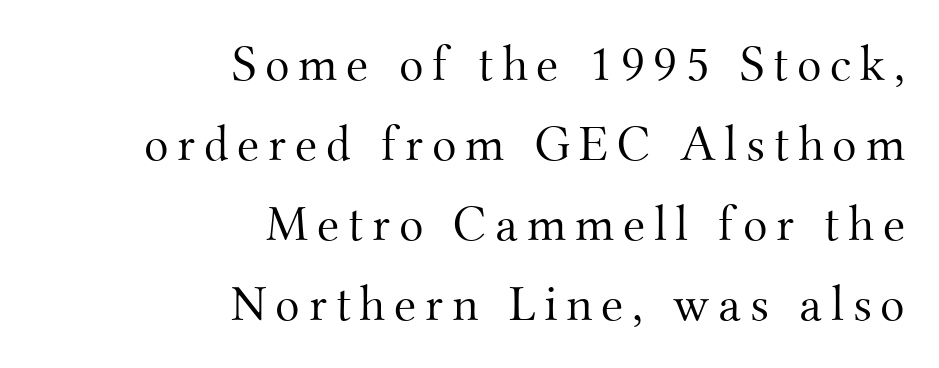
Whoever set this chose a conventional vertical rhythm. Decoration check: the copy has no underline. Notice how the passage keeps a crisp vertical edge on the right only. It's the straight-up-and-down kind of type.
